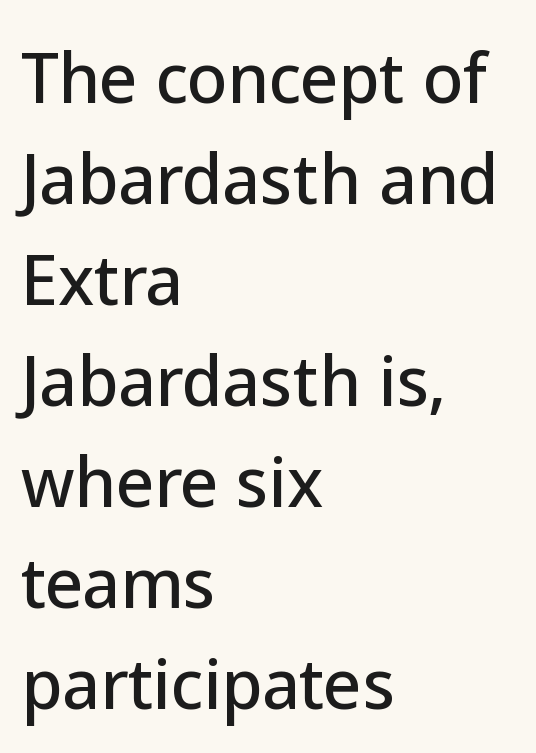
Note the varied advance widths — an 'i' is clearly narrower than an 'm'. Rows of type keep a routine distance in the vertical direction. The paragraph shown leans on its left margin. Beneath every word, the page is bare. Designer's note — italics off, roman on.
